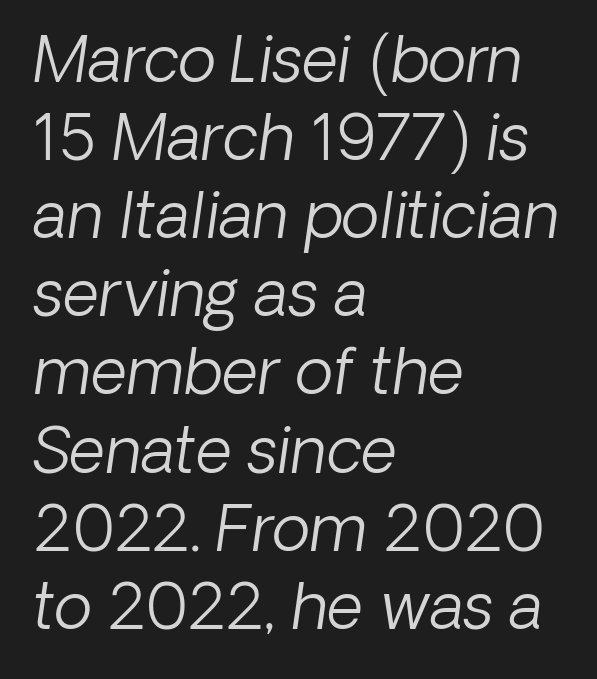
The characters display no serif detailing; their extremities are plain. Spacing between characters is what you'd get straight out of the box. Here the designer chose a conventional face with non-uniform glyph widths. The lines in this sample share a left origin and differ only in where they stop.
